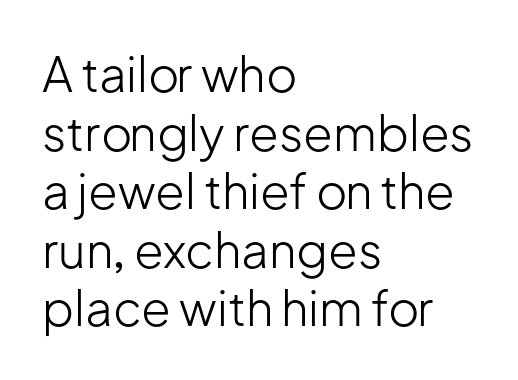
The image shows 48 px light sans-serif type, upright; set left-aligned, line spacing 1.22x, normal letter spacing, not underlined; low stroke contrast and a medium x-height.
